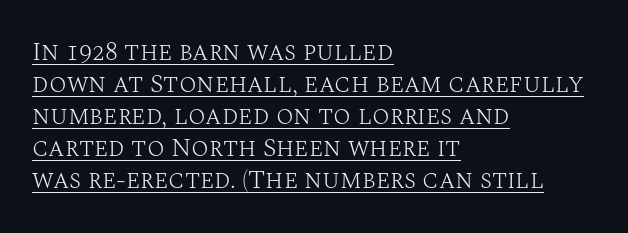
{"italic": "no", "bold": "no", "underline": "yes", "align": "left", "line_spacing_ratio": 1.23, "letter_spacing": "normal", "letter_spacing_em": 0.0, "glyph_px": 26}
